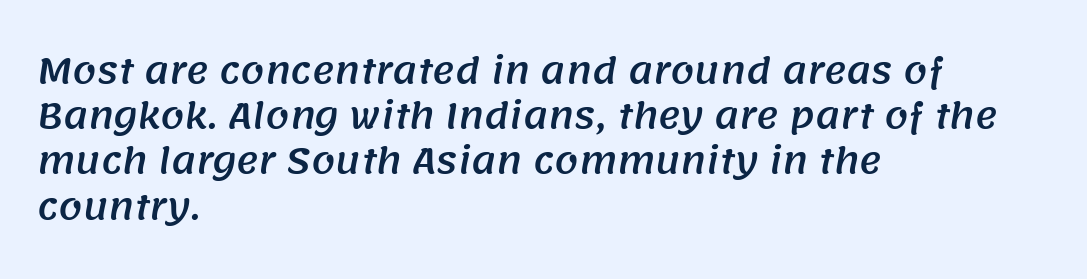
{"serif": "no", "width": "normal", "stroke_contrast": "medium", "x_height": "large", "monospaced": "no", "underline": "no", "align": "left", "line_spacing": "normal", "line_spacing_ratio": 1.33, "letter_spacing": "normal", "letter_spacing_em": 0.0, "glyph_px": 34}
